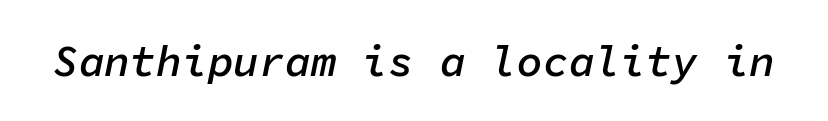
Q: Is the text bold? A: Semi-bold.
Q: Is the text italic (slanted)? A: Yes, it leans right by about 11 degrees.
Q: Is the text underlined? A: No.
Q: Is the spacing between letters normal or unusually wide? A: Normal.
Q: Width (condensed, normal, or wide)? A: Normal.
Q: Stroke contrast? A: Low.
Q: x-height? A: Medium.
Q: Monospaced? A: Yes.
